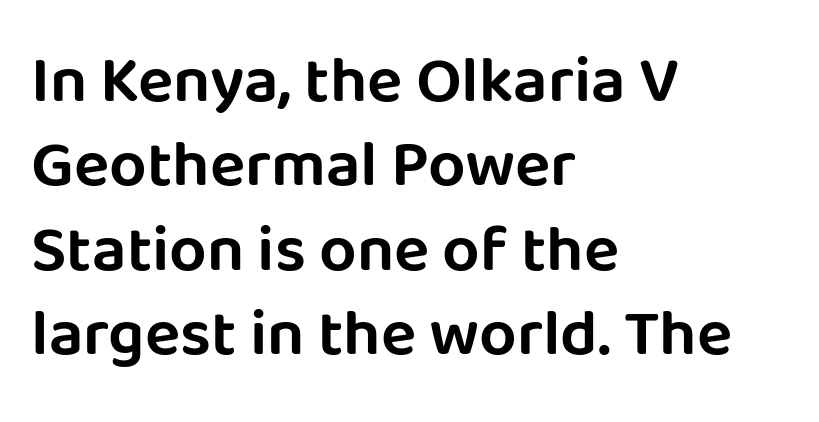
{"serif": "no", "italic": "no", "width": "normal", "stroke_contrast": "low", "x_height": "large", "monospaced": "no", "underline": "no", "align": "left", "line_spacing": "normal", "line_spacing_ratio": 1.28, "letter_spacing": "normal", "letter_spacing_em": 0.0, "glyph_px": 66}
